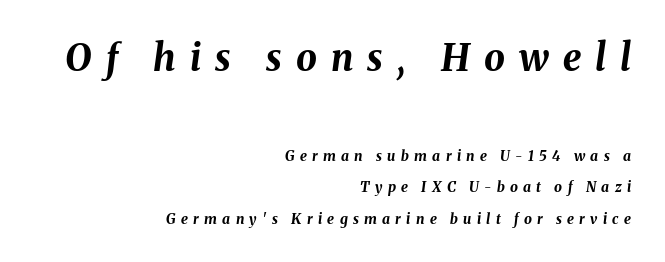
{"italic": "yes", "lean": "right", "slant_degrees": 8, "bold": "yes", "weight": "bold", "width": "normal", "stroke_contrast": "medium", "x_height": "medium", "monospaced": "no", "underline": "no", "align": "right", "line_spacing": "loose", "line_spacing_ratio": 2.25, "letter_spacing": "wide", "letter_spacing_em": 0.38, "larger_block": "first", "size_ratio": 2.64, "glyph_px": 37}
